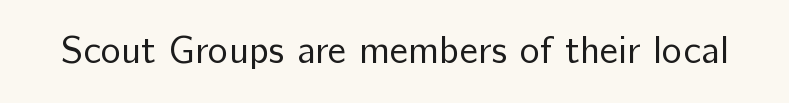
{"serif": "no", "italic": "no", "bold": "no", "weight": "regular", "width": "normal", "stroke_contrast": "low", "x_height": "medium", "monospaced": "no", "underline": "no", "letter_spacing": "normal", "letter_spacing_em": 0.0, "glyph_px": 38}
